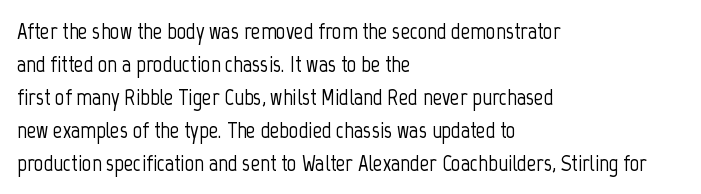
The image shows 23 px text type, upright; set left-aligned, normal line spacing (1.43x), normal letter spacing, not underlined.
